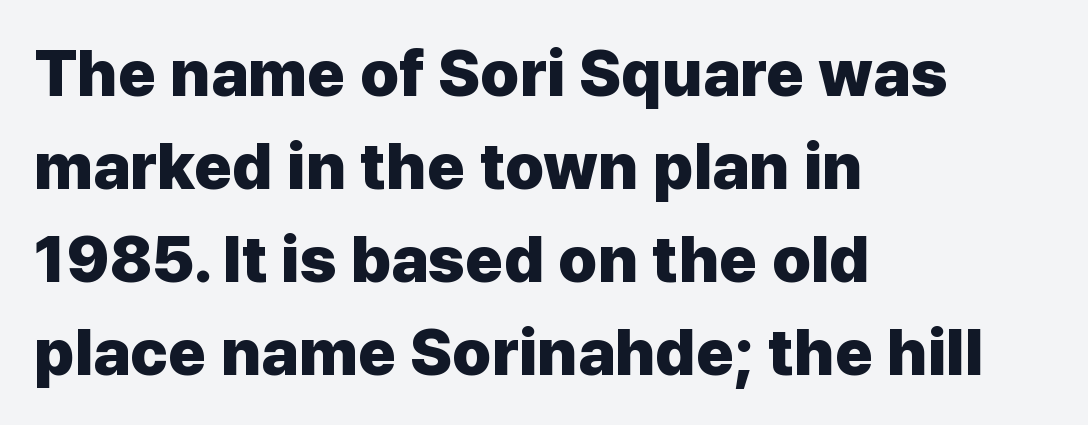
The letters stand upright; this is a roman face. The space beneath each line is pristine and unruled. Note the varied advance widths — an 'i' is clearly narrower than an 'm'. Default kerning and tracking; the words read as compact shapes. Heft: maximum for text — a bold.
